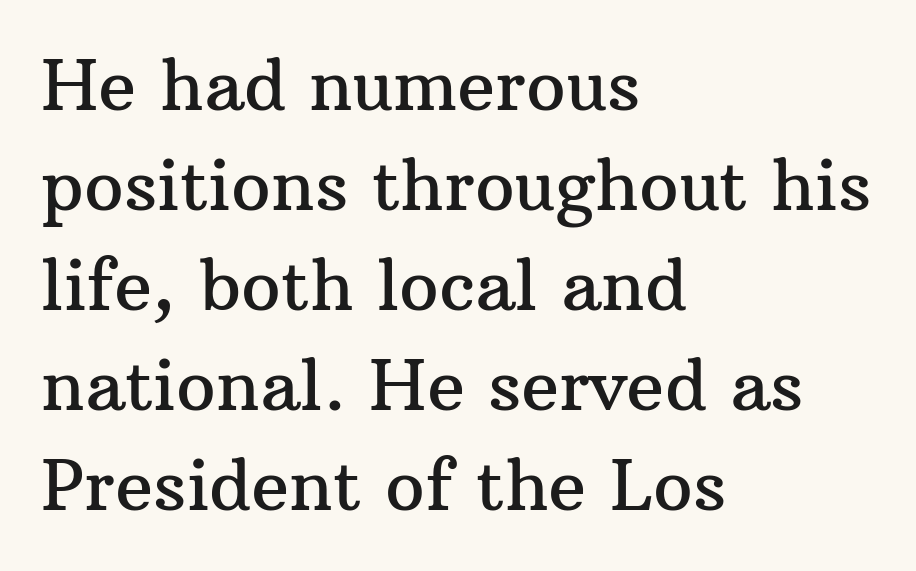
The image shows 70 px serif type, upright; set left-aligned, normal line spacing (1.43x), normal letter spacing, not underlined; medium stroke contrast and a medium x-height.
